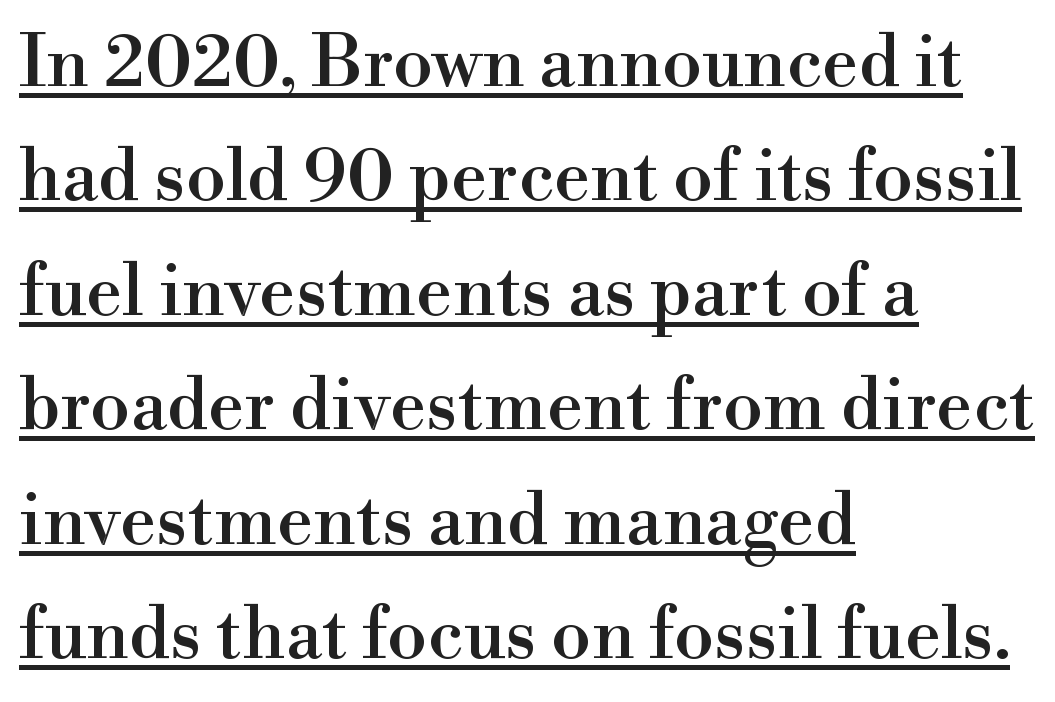
Look at the tracking — it's just the regular setting, nothing added. This sample is left-justified, so line endings fall wherever the words run out. Varying glyph widths throughout — classic text-font behaviour. The string is rendered with underlining switched on. When letters stand straight like this, we call the style roman or upright.
